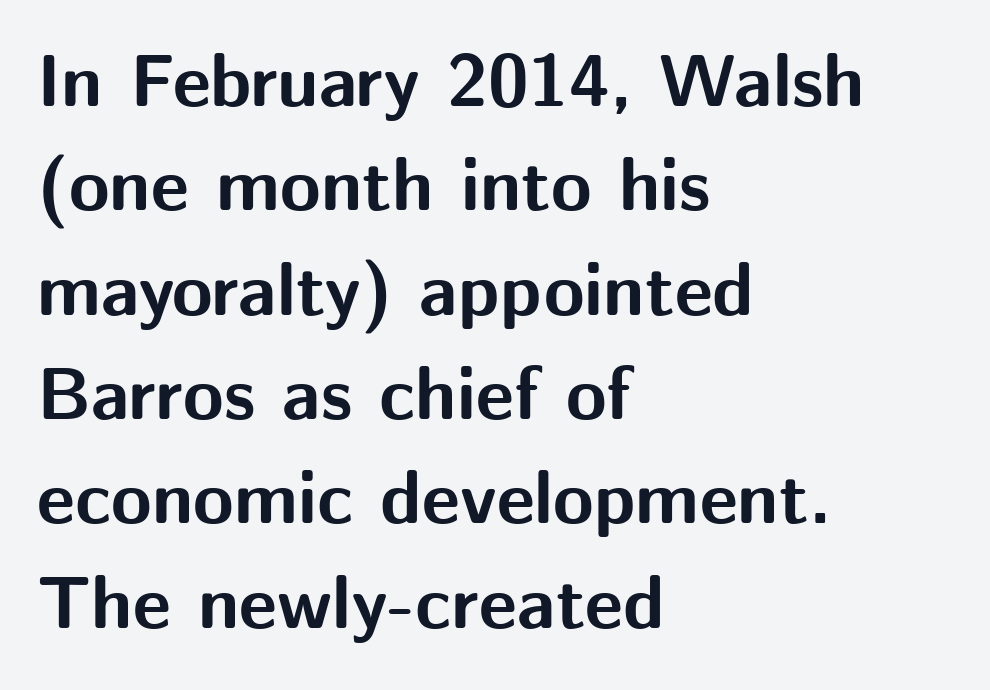
Heft: maximum for text — a bold. The horizontal fit of the characters is conventional and even. Spacing verdict: proportional, widths tailored to each character. Casual observation: everything's shoved over to the left. The strip under each line holds only bare page. Type style note: lacks serifs.
